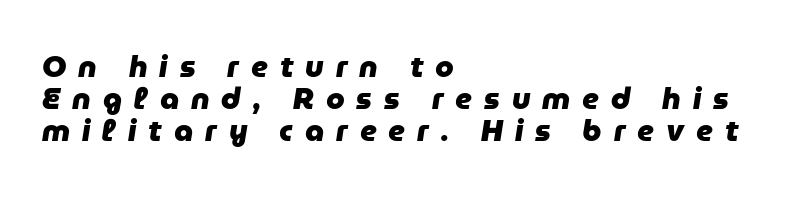
Stroke thickness is high; the sample reads as a true bold. The face used here is proportionally spaced, like ordinary book or web type. Is there much room between lines? No — they nearly touch. The font's italic variant was chosen for this text.
